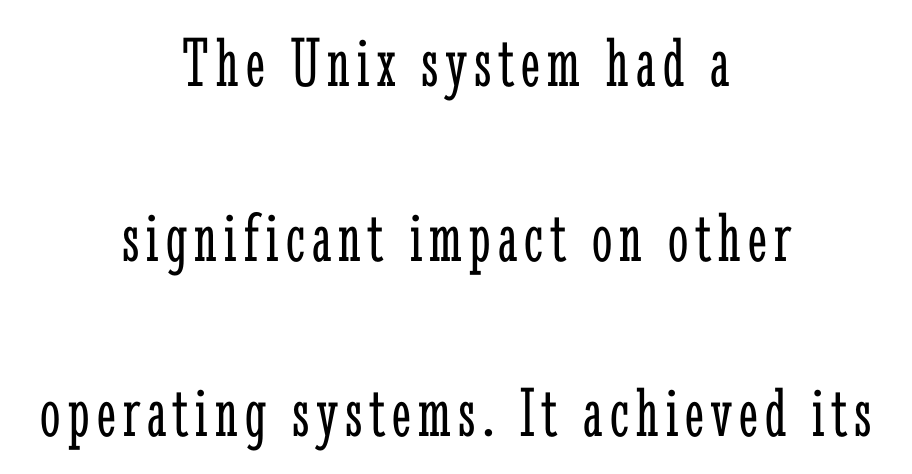
{"serif": "yes", "italic": "no", "bold": "no", "weight": "light", "width": "condensed", "stroke_contrast": "low", "x_height": "medium", "monospaced": "no", "underline": "no", "align": "center", "line_spacing": "loose", "line_spacing_ratio": 2.43, "glyph_px": 72}
